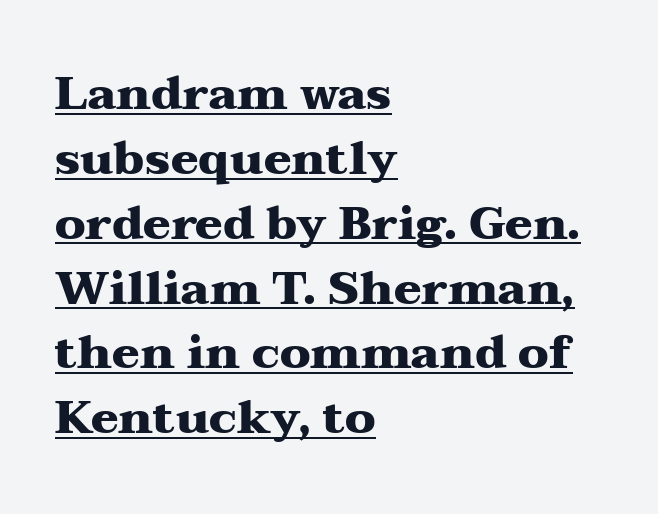
{"serif": "yes", "italic": "no", "bold": "yes", "weight": "heavy", "width": "wide", "stroke_contrast": "medium", "x_height": "medium", "monospaced": "no", "underline": "yes", "align": "left", "line_spacing": "normal", "line_spacing_ratio": 1.41, "letter_spacing": "normal", "letter_spacing_em": 0.0, "glyph_px": 46}
